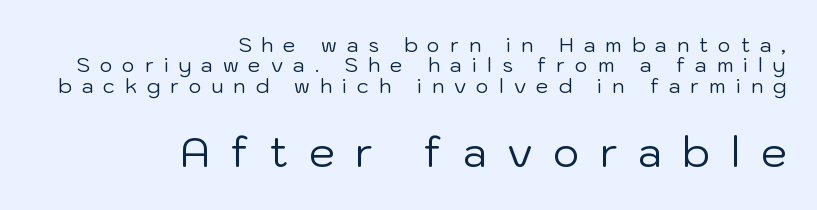
The image shows 41 px regular-weight sans-serif type, upright; set right-aligned, tight line spacing (1.02x), unusually wide letter spacing (+0.5 em), not underlined; the second (bottom) block is 2.05x larger; low stroke contrast and a medium x-height.
